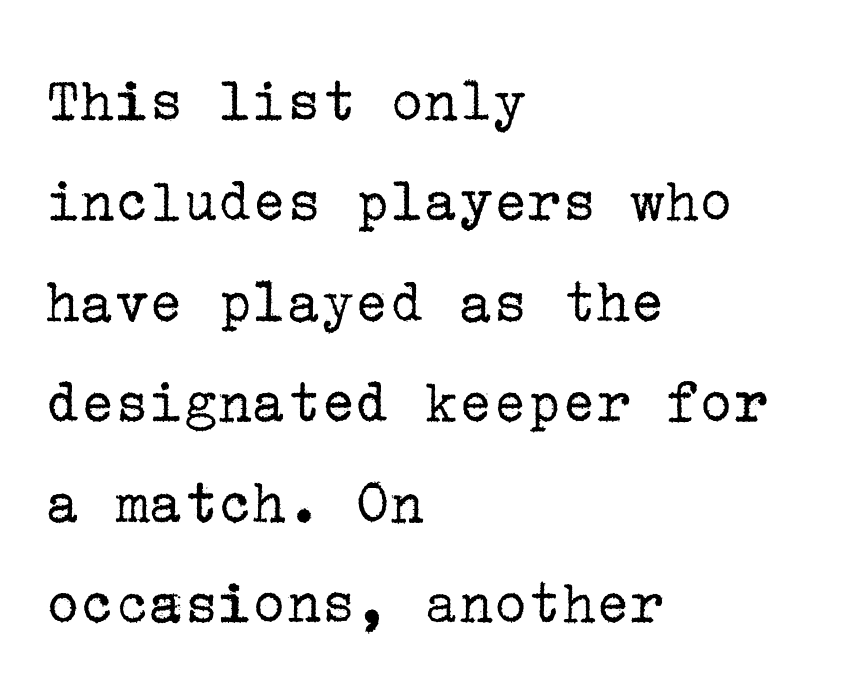
The image shows 64 px regular-weight serif type, upright; set left-aligned, normal line spacing (1.57x), normal letter spacing, not underlined; low stroke contrast and a medium x-height.
